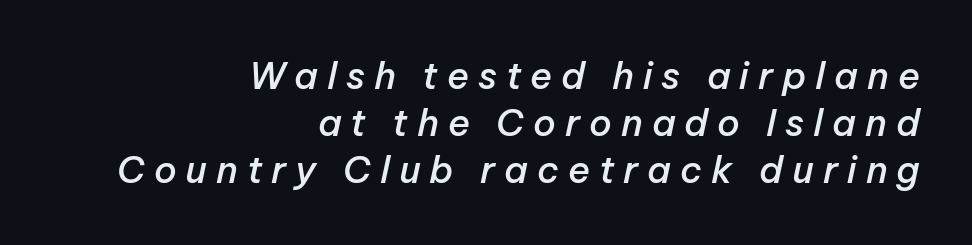
The image shows 37 px semibold type, italic (leaning right); set right-aligned, normal line spacing (1.27x), unusually wide letter spacing (+0.24 em), not underlined; low stroke contrast and a medium x-height.
